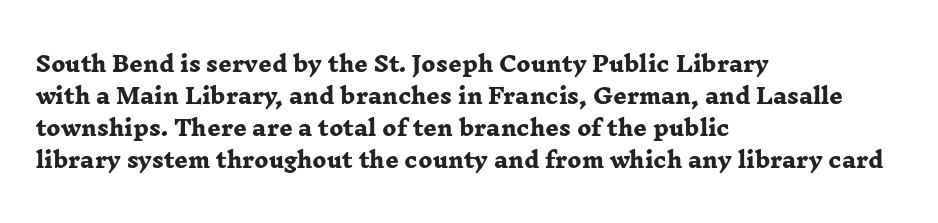
{"bold": "yes", "underline": "no", "align": "left", "line_spacing": "normal", "line_spacing_ratio": 1.52, "letter_spacing": "normal", "letter_spacing_em": 0.0, "glyph_px": 21}
